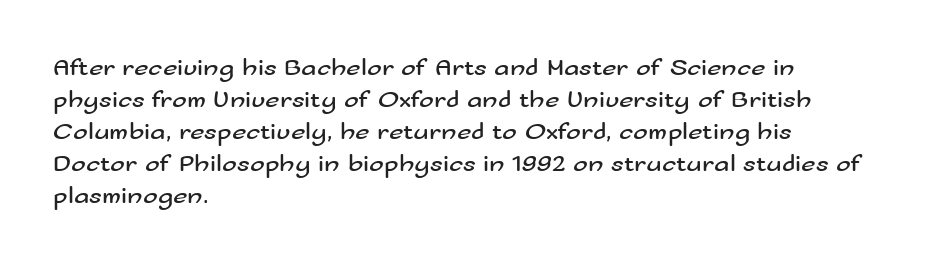
The image shows 25 px text type, upright; set left-aligned, normal line spacing (1.28x), normal letter spacing, not underlined.
